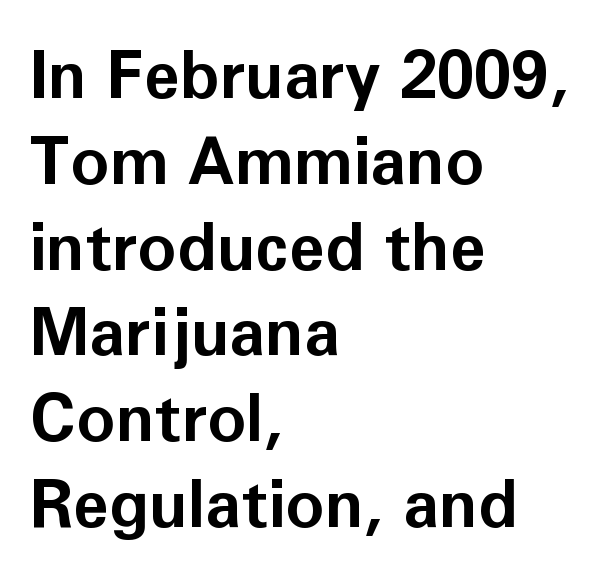
The image shows 65 px bold sans-serif type, upright; set left-aligned, normal line spacing (1.32x), normal letter spacing, not underlined; low stroke contrast and a medium x-height.
